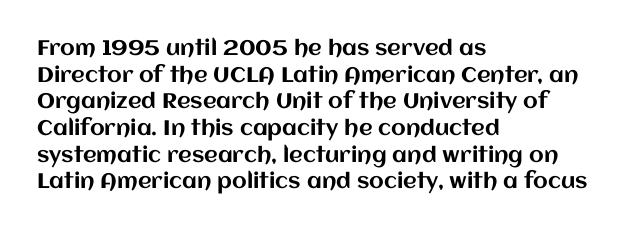
{"italic": "no", "underline": "no", "align": "left", "line_spacing": "normal", "line_spacing_ratio": 1.27, "letter_spacing": "normal", "letter_spacing_em": 0.0, "glyph_px": 21}
